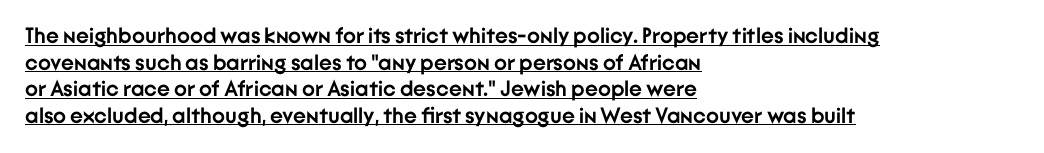
The image shows 22 px bold type, upright; set left-aligned, line spacing 1.21x, normal letter spacing, underlined.
